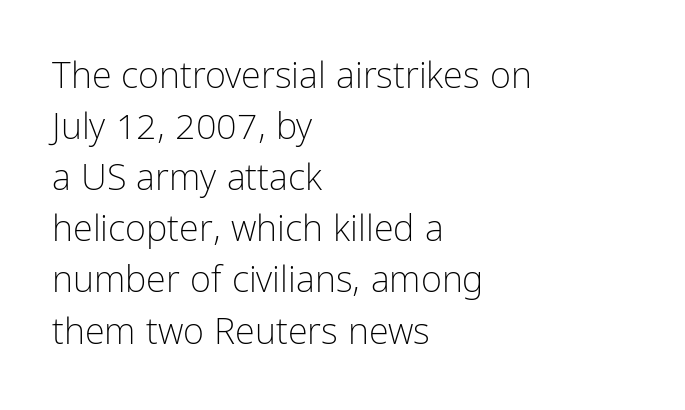
{"serif": "no", "italic": "no", "bold": "no", "weight": "light", "width": "condensed", "stroke_contrast": "low", "x_height": "medium", "monospaced": "no", "underline": "no", "align": "left", "line_spacing": "normal", "line_spacing_ratio": 1.42, "letter_spacing": "normal", "letter_spacing_em": 0.0, "glyph_px": 36}
